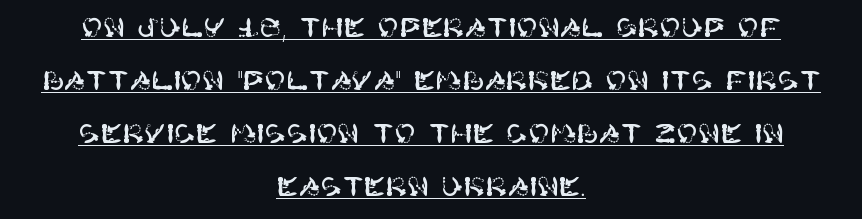
Q: Is the text italic (slanted)? A: No, it is upright.
Q: Is the text underlined? A: Yes.
Q: How is the paragraph aligned? A: Centered.
Q: Is the spacing between letters normal or unusually wide? A: Normal.
Q: Is the spacing between lines tight, normal or loose? A: Loose.
